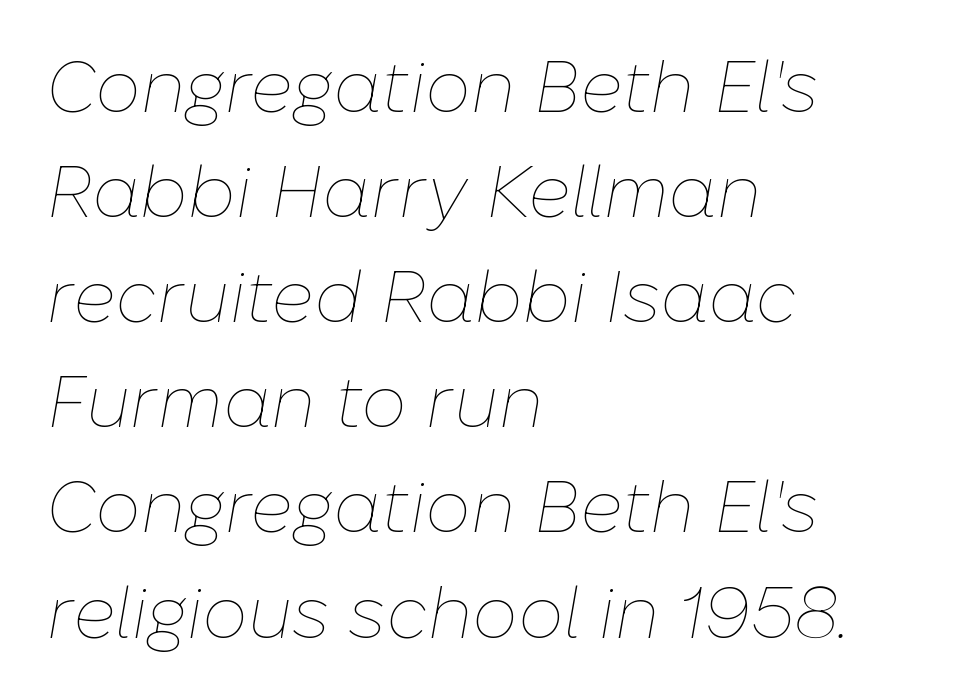
The image shows 72 px thin type, italic (leaning right); set left-aligned, normal line spacing (1.46x), normal letter spacing, not underlined; low stroke contrast and a medium x-height.
